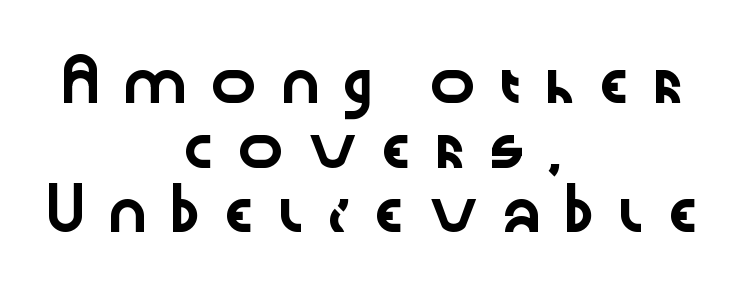
Q: Is the text italic (slanted)? A: No, it is upright.
Q: Is the typeface a serif or a sans-serif typeface? A: Sans-serif.
Q: Is the text underlined? A: No.
Q: How is the paragraph aligned? A: Centered.
Q: Is the spacing between letters normal or unusually wide? A: Unusually wide.
Q: Is the spacing between lines tight, normal or loose? A: Normal.
Q: Width (condensed, normal, or wide)? A: Wide.
Q: Stroke contrast? A: Low.
Q: x-height? A: Medium.
Q: Monospaced? A: No.
